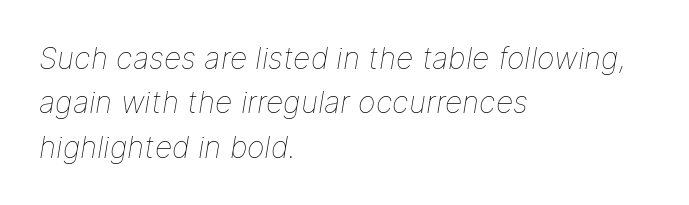
The image shows 30 px thin type, italic (leaning right); set left-aligned, normal line spacing (1.48x), normal letter spacing, not underlined; low stroke contrast and a medium x-height.
